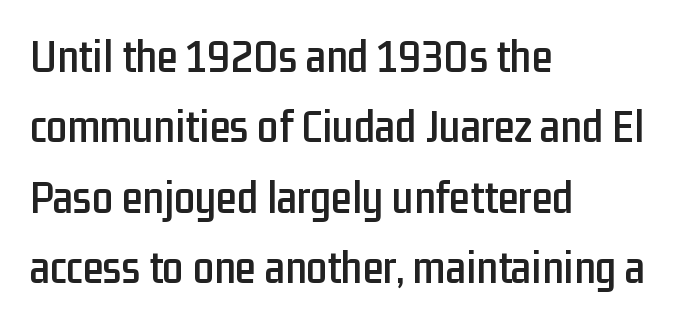
Compared with a centered layout, this one pins lines to the left instead. Characters remain perfectly vertical along every line. Check the space under the baseline: it is left empty. Is there much room between lines? A standard amount, neither cramped nor airy. Do the characters align in a grid? No, the font is proportional. Each word holds together tightly as a unit, with standard inter-letter gaps.
